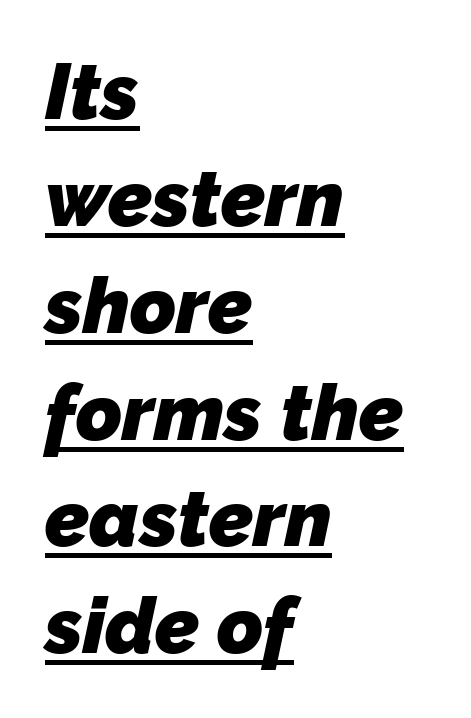
Q: Is the text bold? A: Yes.
Q: Is the typeface a serif or a sans-serif typeface? A: Sans-serif.
Q: Is the text underlined? A: Yes.
Q: How is the paragraph aligned? A: Left-aligned.
Q: Is the spacing between letters normal or unusually wide? A: Normal.
Q: Is the spacing between lines tight, normal or loose? A: Normal.
Q: Width (condensed, normal, or wide)? A: Normal.
Q: Stroke contrast? A: Low.
Q: x-height? A: Medium.
Q: Monospaced? A: No.
